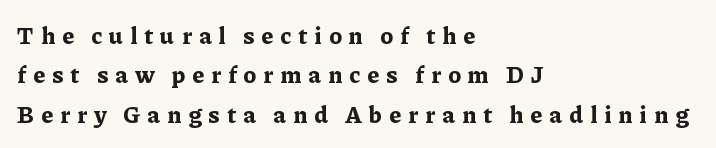
The image shows 24 px bold type, upright; set left-aligned, normal line spacing (1.64x), unusually wide letter spacing (+0.3 em), not underlined.
